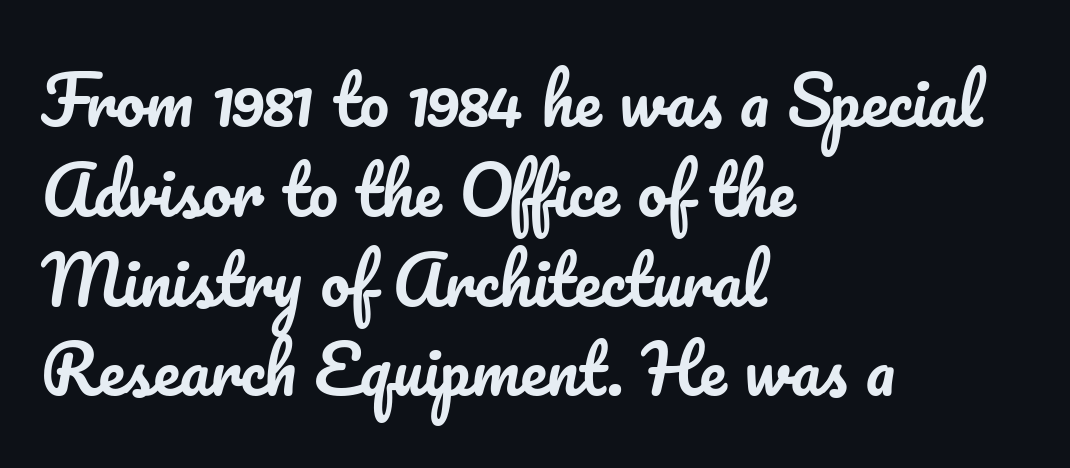
The image shows 66 px text type; set left-aligned, normal line spacing (1.36x), normal letter spacing, not underlined; low stroke contrast and a small x-height.
